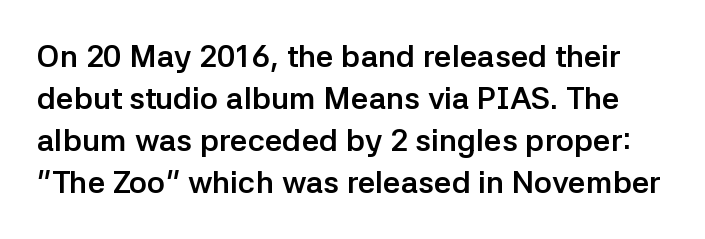
{"serif": "no", "italic": "no", "bold": "yes", "weight": "semibold", "width": "normal", "stroke_contrast": "low", "x_height": "medium", "monospaced": "no", "underline": "no", "line_spacing": "normal", "line_spacing_ratio": 1.36, "letter_spacing": "normal", "letter_spacing_em": 0.0, "glyph_px": 31}
